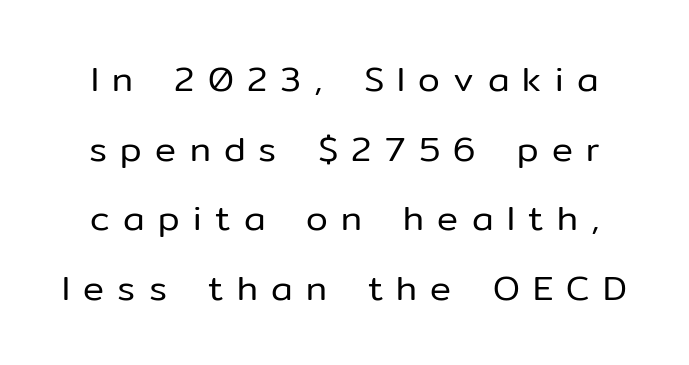
Q: Is the text bold? A: No.
Q: Is the text italic (slanted)? A: No, it is upright.
Q: Is the typeface a serif or a sans-serif typeface? A: Sans-serif.
Q: Is the text underlined? A: No.
Q: Is the spacing between letters normal or unusually wide? A: Unusually wide.
Q: Is the spacing between lines tight, normal or loose? A: Loose.
Q: Width (condensed, normal, or wide)? A: Normal.
Q: Stroke contrast? A: Low.
Q: x-height? A: Medium.
Q: Monospaced? A: No.
